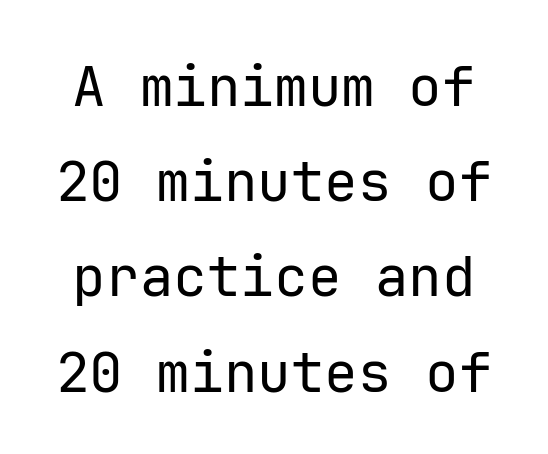
{"serif": "no", "italic": "no", "bold": "no", "weight": "regular", "width": "normal", "stroke_contrast": "low", "x_height": "medium", "monospaced": "yes", "underline": "no", "line_spacing": "normal", "line_spacing_ratio": 1.7, "letter_spacing": "normal", "letter_spacing_em": 0.0, "glyph_px": 56}
